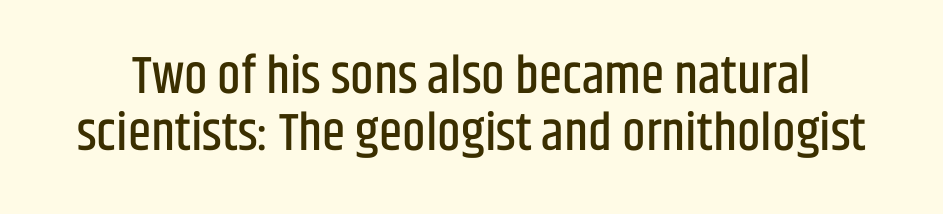
Q: Is the text italic (slanted)? A: No, it is upright.
Q: Is the typeface a serif or a sans-serif typeface? A: Sans-serif.
Q: Is the text underlined? A: No.
Q: Is the spacing between letters normal or unusually wide? A: Normal.
Q: Is the spacing between lines tight, normal or loose? A: Tight.
Q: Width (condensed, normal, or wide)? A: Condensed.
Q: Stroke contrast? A: Low.
Q: x-height? A: Large.
Q: Monospaced? A: No.
